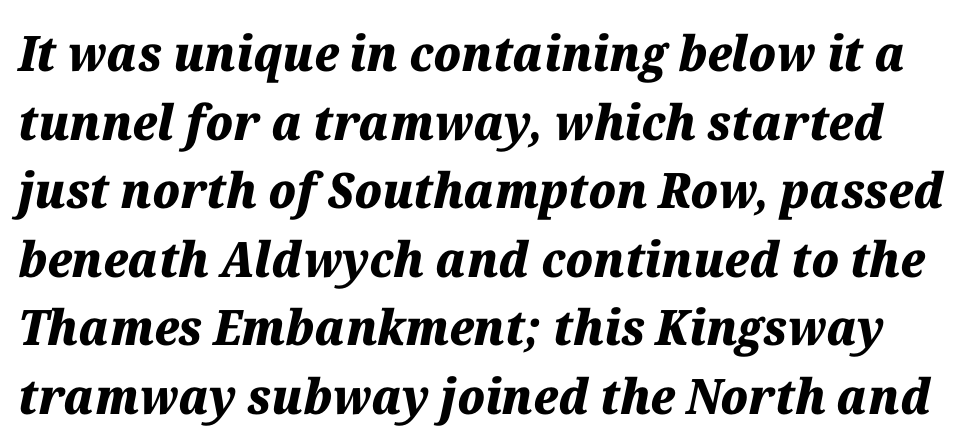
Italic? Definitely — the glyphs are oblique. The face used here has the dense, thick strokes of a bold. This block has exactly the height ordinary leading produces. The strip under each line holds only bare page.
